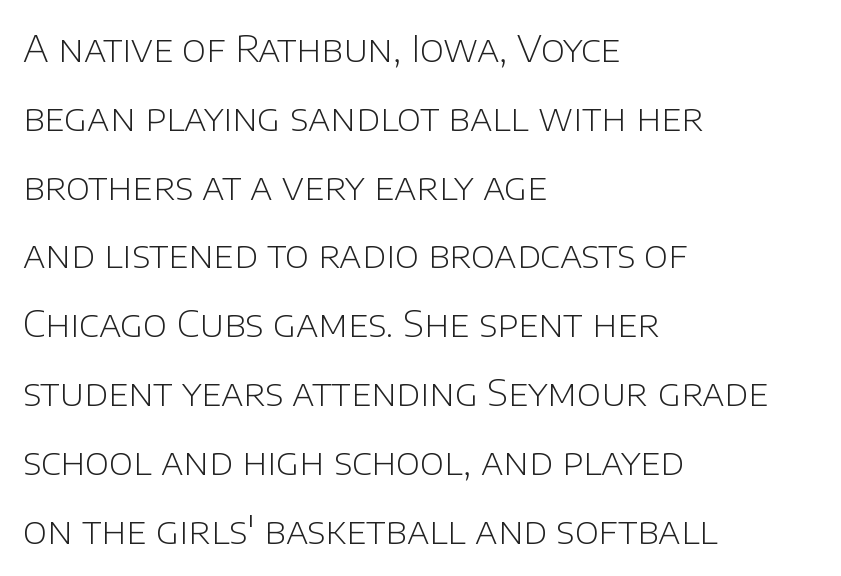
Proportional: the letters do not fall into vertical columns. Is the type heavy? It reads as light-to-regular instead. Short and long lines alike share a common starting point at left. Posture: vertical.
